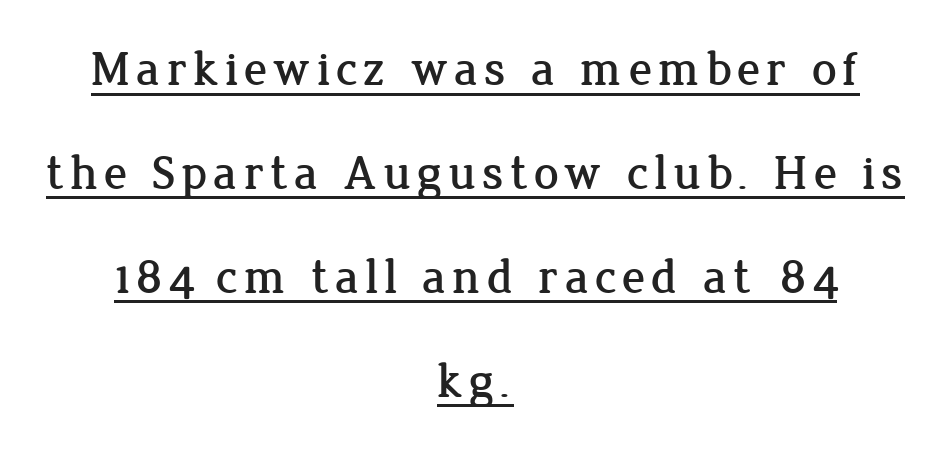
The image shows 49 px serif type, upright; set centered, loose line spacing (2.12x), underlined; low stroke contrast and a medium x-height.
